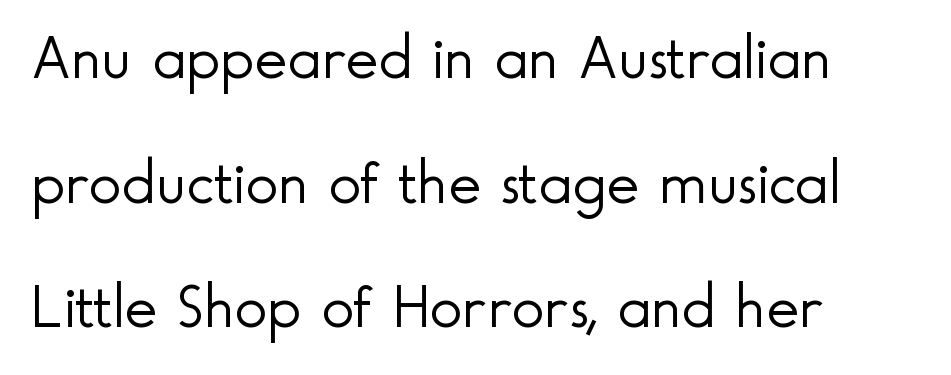
{"serif": "no", "italic": "no", "bold": "no", "weight": "light", "width": "normal", "x_height": "small", "monospaced": "no", "underline": "no", "align": "left", "line_spacing": "loose", "line_spacing_ratio": 2.01, "letter_spacing": "normal", "letter_spacing_em": 0.0, "glyph_px": 62}
